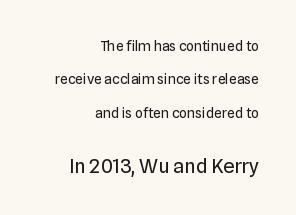
{"italic": "no", "bold": "no", "underline": "no", "align": "right", "line_spacing": "loose", "line_spacing_ratio": 2.38, "letter_spacing": "normal", "letter_spacing_em": 0.0, "larger_block": "second", "size_ratio": 1.43, "glyph_px": 20}
